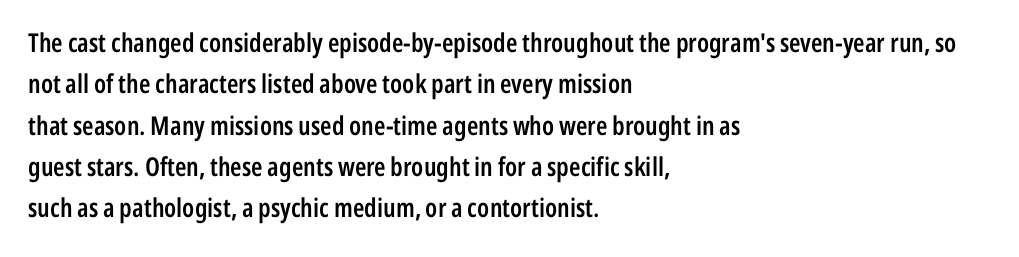
Q: Is the text bold? A: Semi-bold.
Q: Is the text italic (slanted)? A: No, it is upright.
Q: Is the text underlined? A: No.
Q: How is the paragraph aligned? A: Left-aligned.
Q: Is the spacing between letters normal or unusually wide? A: Normal.
Q: Is the spacing between lines tight, normal or loose? A: Normal.
